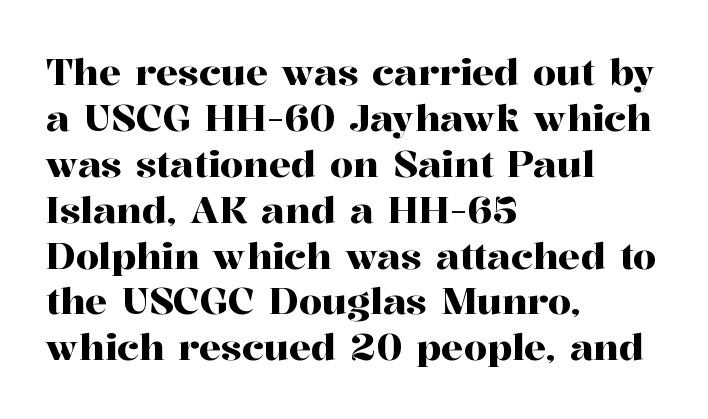
Q: Is the text italic (slanted)? A: No, it is upright.
Q: Is the typeface a serif or a sans-serif typeface? A: Serif.
Q: Is the text underlined? A: No.
Q: How is the paragraph aligned? A: Left-aligned.
Q: Is the spacing between letters normal or unusually wide? A: Normal.
Q: Width (condensed, normal, or wide)? A: Normal.
Q: Stroke contrast? A: High.
Q: x-height? A: Medium.
Q: Monospaced? A: No.
